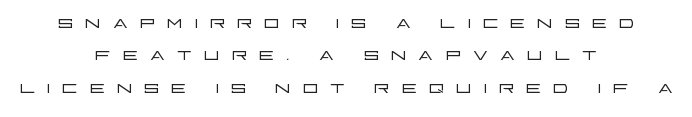
The image shows 25 px text type, upright; set centered, normal line spacing (1.3x), unusually wide letter spacing (+0.42 em), not underlined.
